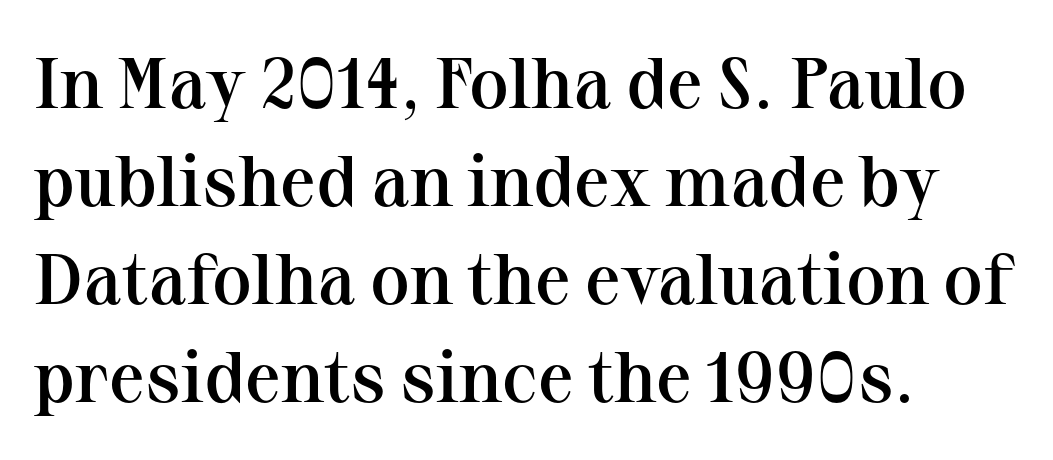
{"serif": "yes", "italic": "no", "bold": "semi", "weight": "semibold", "width": "normal", "stroke_contrast": "medium", "x_height": "medium", "monospaced": "no", "underline": "no", "align": "left", "line_spacing": "normal", "line_spacing_ratio": 1.36, "letter_spacing": "normal", "letter_spacing_em": 0.0, "glyph_px": 72}
